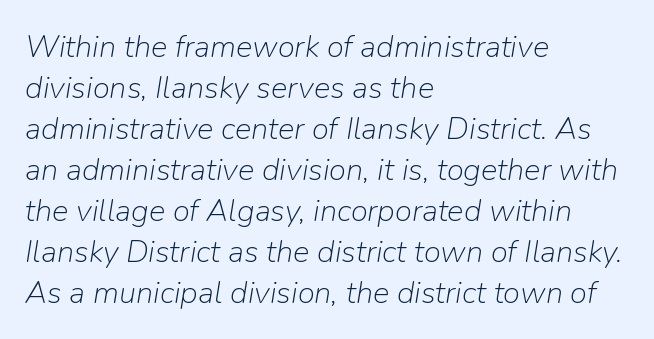
{"italic": "yes", "lean": "right", "slant_degrees": 9, "bold": "no", "weight": "light", "width": "normal", "stroke_contrast": "low", "x_height": "medium", "monospaced": "no", "underline": "no", "align": "left", "line_spacing": "normal", "line_spacing_ratio": 1.32, "letter_spacing": "normal", "letter_spacing_em": 0.0, "glyph_px": 31}
